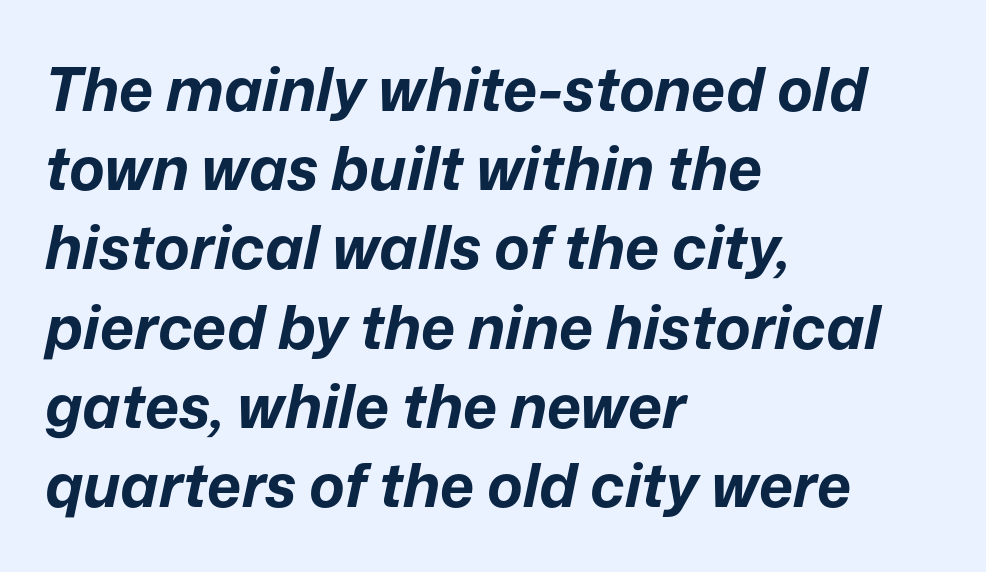
Where is the straight margin? On the left. Anything drawn beneath the words? Only blank space. Looking at the ascenders, they clearly lean. Notice how descenders clear the ascenders below comfortably — that's standard leading.
